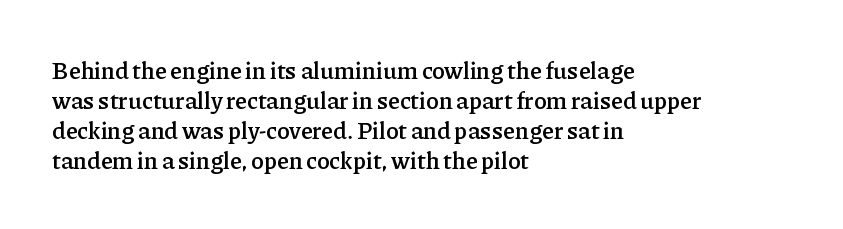
Q: Is the text bold? A: Semi-bold.
Q: Is the text italic (slanted)? A: No, it is upright.
Q: Is the text underlined? A: No.
Q: How is the paragraph aligned? A: Left-aligned.
Q: Is the spacing between letters normal or unusually wide? A: Normal.
Q: Is the spacing between lines tight, normal or loose? A: Normal.
